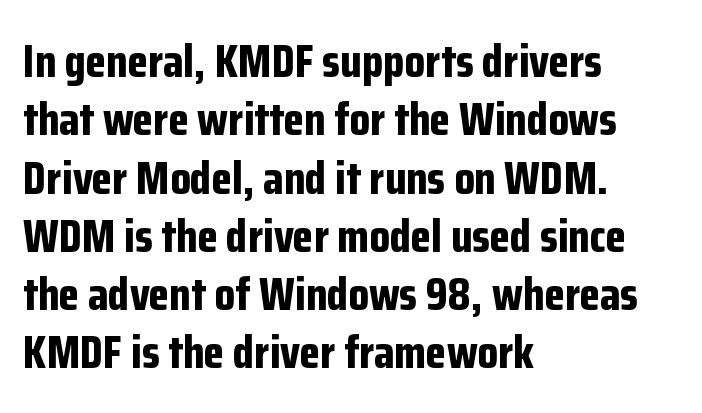
Q: Is the text bold? A: Yes.
Q: Is the text italic (slanted)? A: No, it is upright.
Q: Is the typeface a serif or a sans-serif typeface? A: Sans-serif.
Q: Is the text underlined? A: No.
Q: How is the paragraph aligned? A: Left-aligned.
Q: Is the spacing between letters normal or unusually wide? A: Normal.
Q: Width (condensed, normal, or wide)? A: Condensed.
Q: Stroke contrast? A: Low.
Q: x-height? A: Medium.
Q: Monospaced? A: No.
